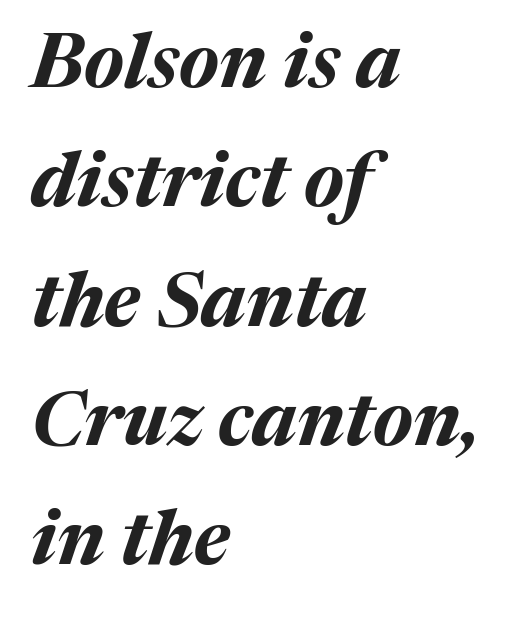
The image shows 76 px bold type, italic (leaning right); set left-aligned, normal line spacing (1.57x), normal letter spacing, not underlined; medium stroke contrast and a medium x-height.
